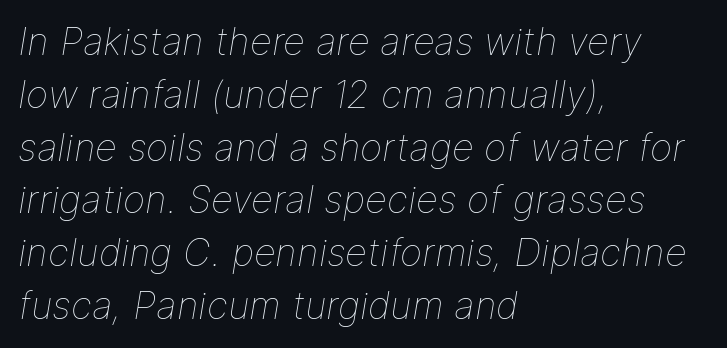
Q: Is the text bold? A: No.
Q: Is the text italic (slanted)? A: Yes, it leans right by about 9 degrees.
Q: Is the text underlined? A: No.
Q: How is the paragraph aligned? A: Left-aligned.
Q: Is the spacing between letters normal or unusually wide? A: Normal.
Q: Is the spacing between lines tight, normal or loose? A: Normal.
Q: Width (condensed, normal, or wide)? A: Normal.
Q: Stroke contrast? A: Low.
Q: x-height? A: Medium.
Q: Monospaced? A: No.
